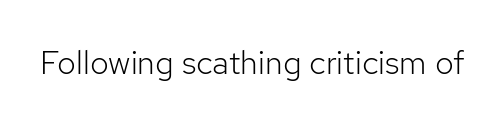
{"serif": "no", "italic": "no", "bold": "no", "weight": "light", "width": "normal", "stroke_contrast": "low", "x_height": "medium", "monospaced": "no", "underline": "no", "letter_spacing": "normal", "letter_spacing_em": 0.0, "glyph_px": 33}
